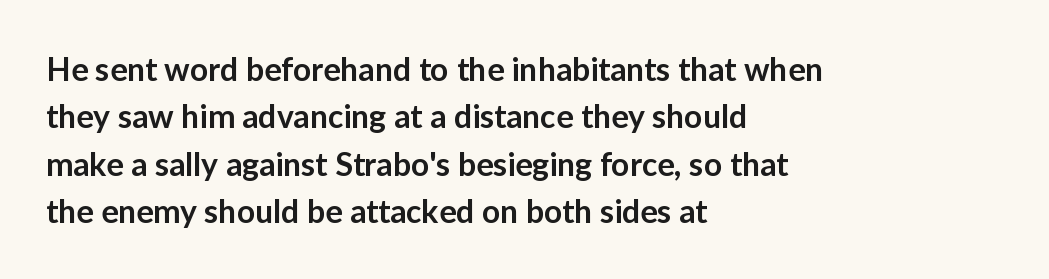
{"serif": "no", "italic": "no", "bold": "semi", "weight": "semibold", "width": "normal", "stroke_contrast": "low", "x_height": "medium", "monospaced": "no", "underline": "no", "align": "left", "line_spacing": "normal", "line_spacing_ratio": 1.48, "letter_spacing": "normal", "letter_spacing_em": 0.0, "glyph_px": 32}
